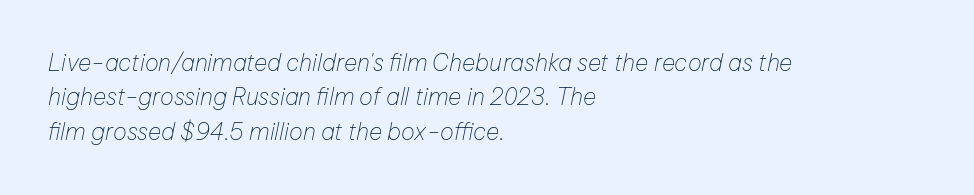
Q: Is the text bold? A: No.
Q: Is the text italic (slanted)? A: Yes, it leans right by about 12 degrees.
Q: Is the text underlined? A: No.
Q: How is the paragraph aligned? A: Left-aligned.
Q: Is the spacing between letters normal or unusually wide? A: Normal.
Q: Is the spacing between lines tight, normal or loose? A: Normal.
